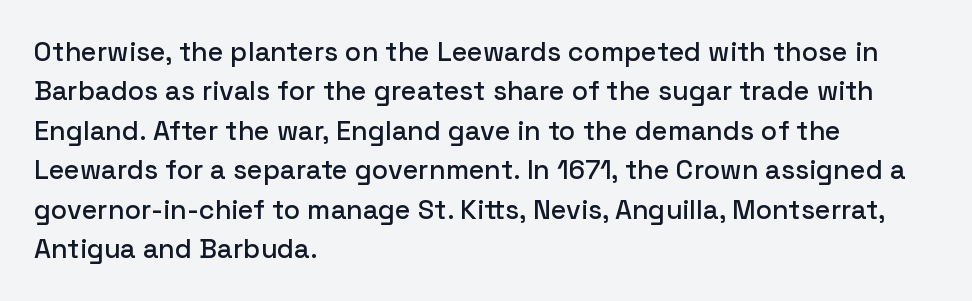
The image shows 27 px text type, upright; set left-aligned, normal line spacing (1.46x), normal letter spacing, not underlined.
